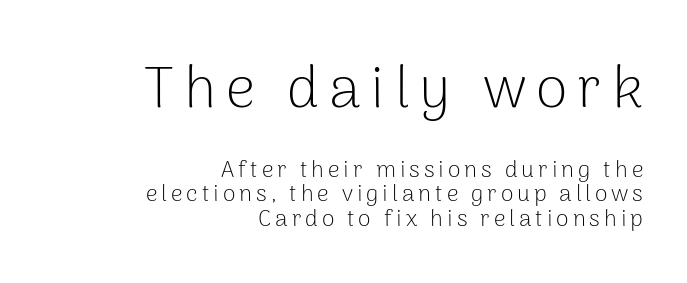
Weight: in the light-to-regular range. The text block is weighted toward the right margin, trailing off unevenly leftward. A clean baseline with only descenders dipping below it. The line-height multiplier appears low, near solid setting. A typesetter would label this face a sans.
